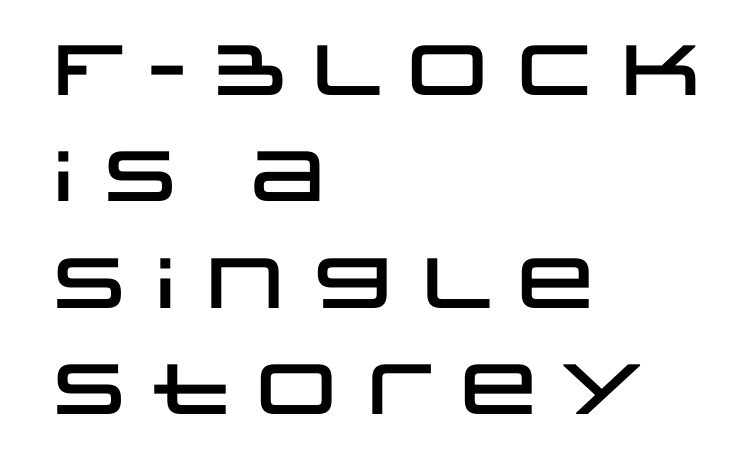
The image shows 71 px wide sans-serif type, upright; set left-aligned, normal line spacing (1.5x), normal letter spacing, not underlined; low stroke contrast and a large x-height.
